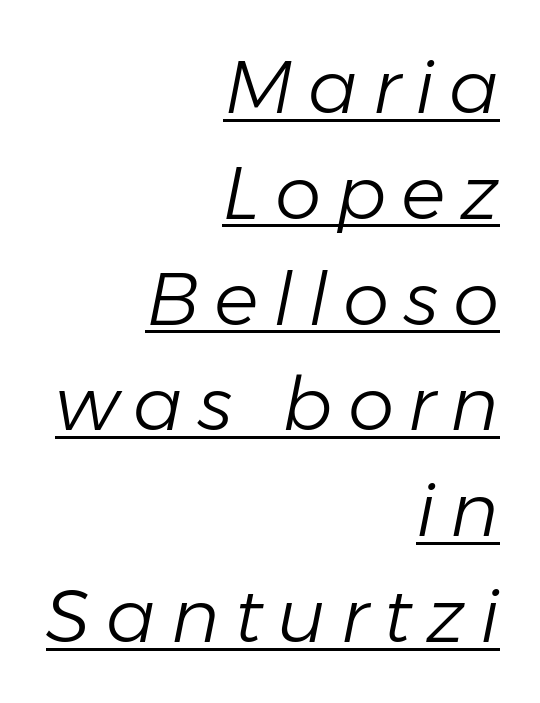
{"italic": "yes", "lean": "right", "slant_degrees": 11, "bold": "no", "weight": "light", "width": "normal", "stroke_contrast": "low", "x_height": "medium", "monospaced": "no", "underline": "yes", "align": "right", "line_spacing": "normal", "line_spacing_ratio": 1.43, "letter_spacing": "wide", "letter_spacing_em": 0.2, "glyph_px": 74}
